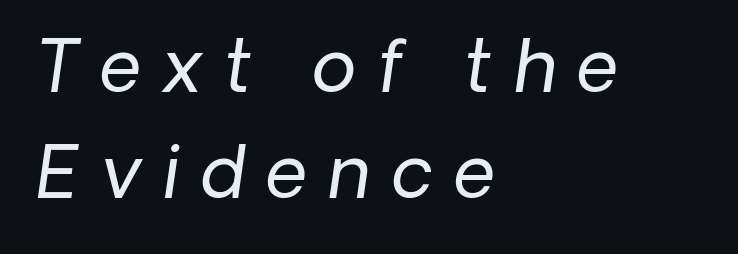
The image shows 72 px regular-weight type, italic (leaning right); set left-aligned, normal line spacing (1.47x), unusually wide letter spacing (+0.3 em), not underlined; low stroke contrast and a medium x-height.
